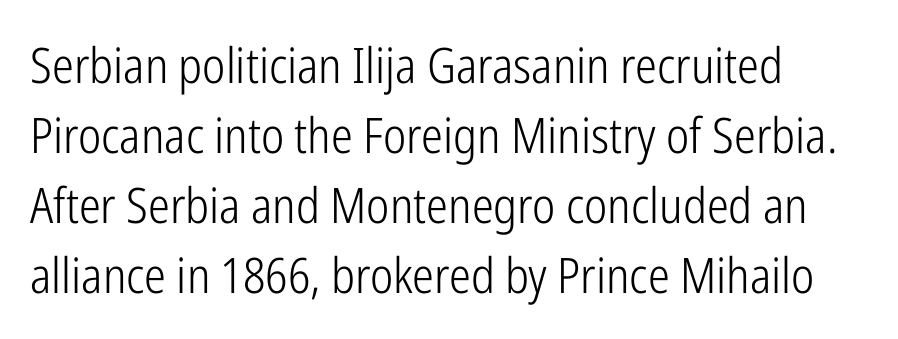
Q: Is the text bold? A: No.
Q: Is the text italic (slanted)? A: No, it is upright.
Q: Is the typeface a serif or a sans-serif typeface? A: Sans-serif.
Q: Is the text underlined? A: No.
Q: How is the paragraph aligned? A: Left-aligned.
Q: Is the spacing between letters normal or unusually wide? A: Normal.
Q: Is the spacing between lines tight, normal or loose? A: Normal.
Q: Width (condensed, normal, or wide)? A: Condensed.
Q: Stroke contrast? A: Low.
Q: x-height? A: Medium.
Q: Monospaced? A: No.
